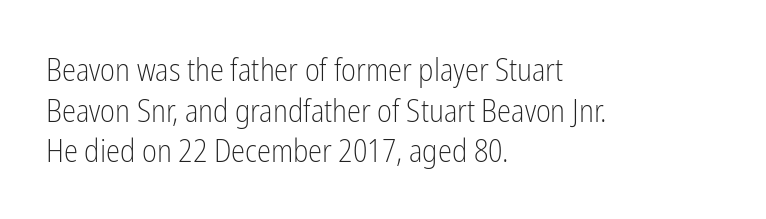
Q: Is the text bold? A: No.
Q: Is the text italic (slanted)? A: No, it is upright.
Q: Is the typeface a serif or a sans-serif typeface? A: Sans-serif.
Q: Is the text underlined? A: No.
Q: How is the paragraph aligned? A: Left-aligned.
Q: Is the spacing between letters normal or unusually wide? A: Normal.
Q: Is the spacing between lines tight, normal or loose? A: Normal.
Q: Width (condensed, normal, or wide)? A: Condensed.
Q: Stroke contrast? A: Low.
Q: x-height? A: Medium.
Q: Monospaced? A: No.
